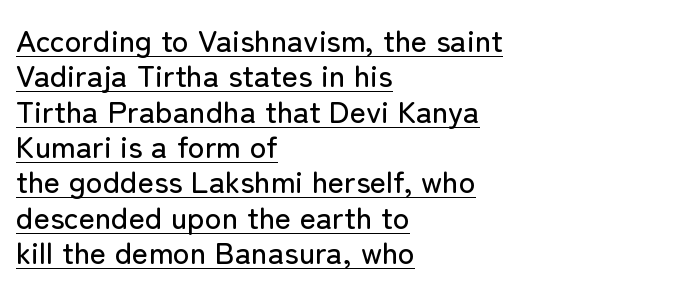
Q: Is the text italic (slanted)? A: No, it is upright.
Q: Is the typeface a serif or a sans-serif typeface? A: Sans-serif.
Q: Is the text underlined? A: Yes.
Q: How is the paragraph aligned? A: Left-aligned.
Q: Is the spacing between letters normal or unusually wide? A: Normal.
Q: Is the spacing between lines tight, normal or loose? A: Tight.
Q: Width (condensed, normal, or wide)? A: Normal.
Q: Stroke contrast? A: Low.
Q: x-height? A: Medium.
Q: Monospaced? A: No.
